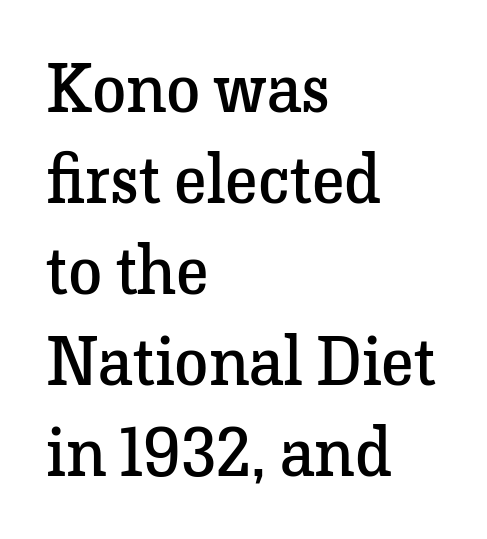
The image shows 69 px regular-weight serif type, upright; set left-aligned, normal line spacing (1.32x), normal letter spacing, not underlined; low stroke contrast and a medium x-height.
